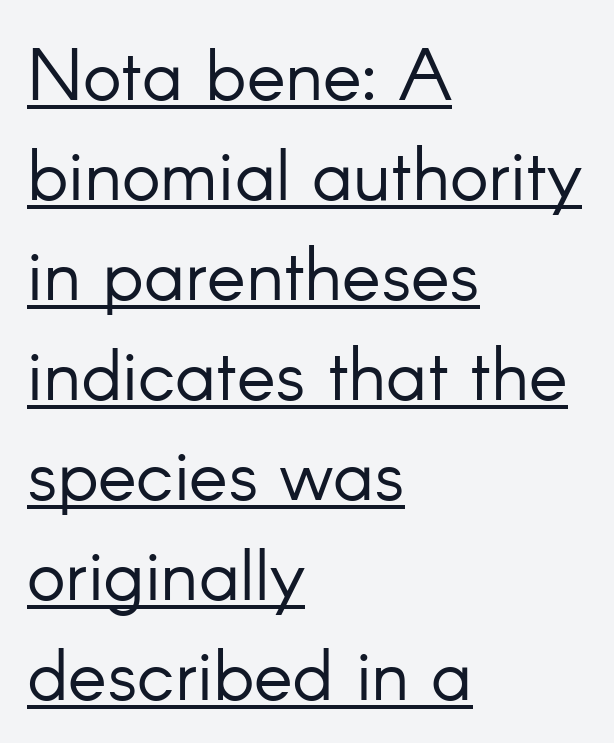
Note: no serifs on the glyphs. Evenly set lines give the paragraph a standard silhouette. A typesetter would mark this as roman, not italic. The passage shown is typed in a proportional face where columns would drift. Line beginnings align vertically; line endings do not.
